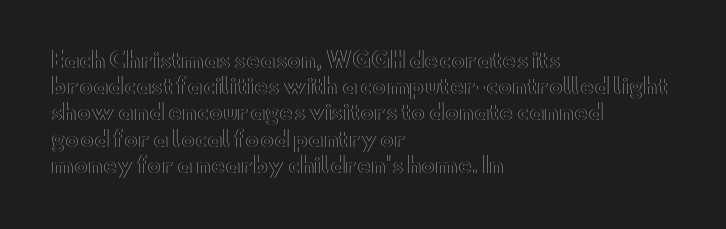
A typesetter would call this leading conventional body-copy spacing. Upright lettering throughout. This rendering uses left alignment, leaving the right contour irregular. The letterforms sit shoulder to shoulder at normal distance. Decoration check: the copy has no underline.
